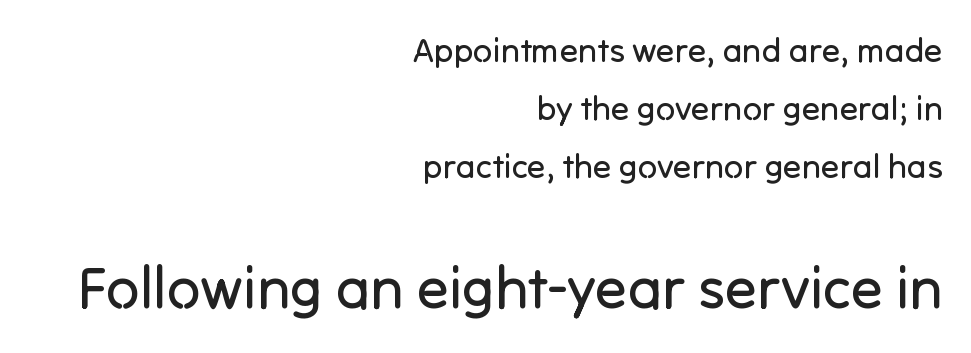
The image shows 59 px regular-weight sans-serif type, upright; set right-aligned, normal line spacing (1.7x), normal letter spacing, not underlined; the second (bottom) block is 1.74x larger; low stroke contrast and a medium x-height.
